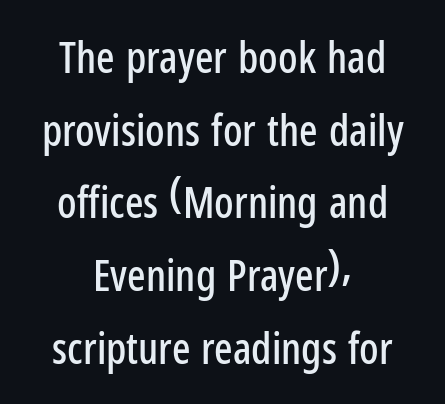
The image shows 43 px condensed sans-serif type, upright; set centered, normal line spacing (1.69x), normal letter spacing, not underlined; low stroke contrast and a medium x-height.
